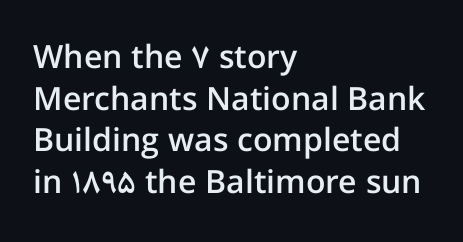
Each letter keeps its own natural width here, so spacing adapts to shape. The block of text has a typical density, with ordinary space between rows. Inter-character spacing is left at the font's built-in metrics. Emphasis by weight is partial: semibold. You can tell from the bare stems that sans-serif type was used. Is there any slant? The stems are plumb.
